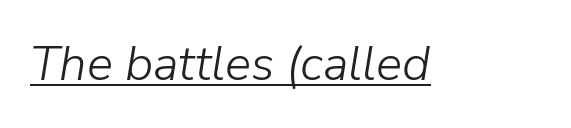
The letters look calm and open, with moderate or lighter stems. Honestly, the underline is the first thing you notice here. The passage shown is typed in a proportional face where columns would drift. It's the slanting kind of type.
